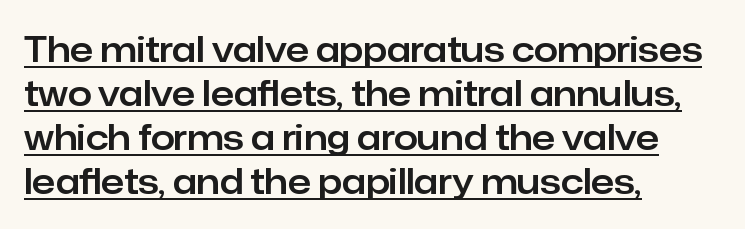
The image shows 34 px sans-serif type, upright; set left-aligned, normal line spacing (1.29x), normal letter spacing, underlined; low stroke contrast and a medium x-height.
